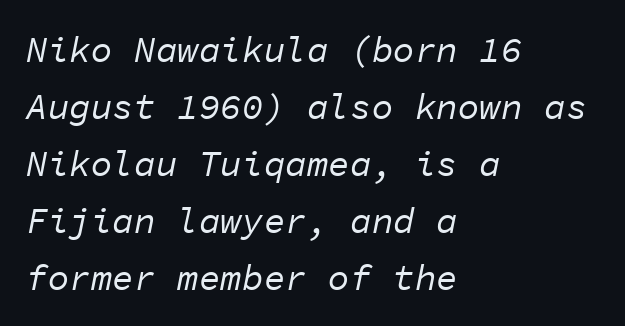
Q: Is the text bold? A: No.
Q: Is the text italic (slanted)? A: Yes, it leans right by about 11 degrees.
Q: Is the text underlined? A: No.
Q: How is the paragraph aligned? A: Left-aligned.
Q: Is the spacing between letters normal or unusually wide? A: Normal.
Q: Is the spacing between lines tight, normal or loose? A: Normal.
Q: Width (condensed, normal, or wide)? A: Normal.
Q: Stroke contrast? A: Low.
Q: x-height? A: Medium.
Q: Monospaced? A: Yes.
